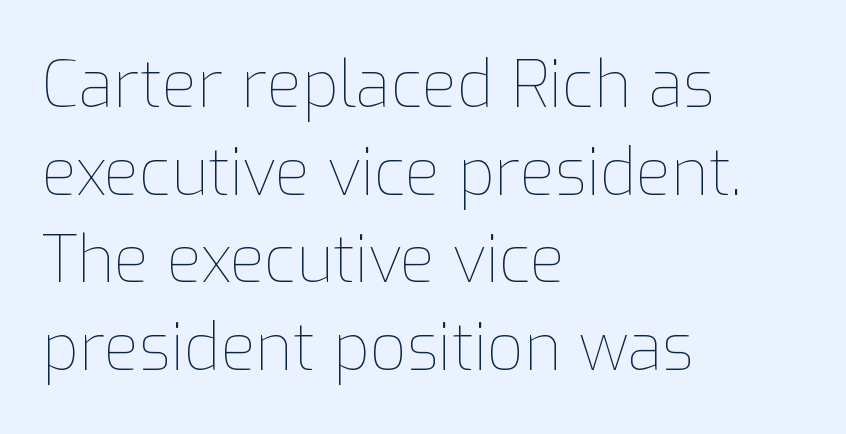
{"italic": "no", "bold": "no", "weight": "thin", "width": "normal", "stroke_contrast": "low", "x_height": "medium", "monospaced": "no", "underline": "no", "align": "left", "line_spacing": "normal", "line_spacing_ratio": 1.37, "letter_spacing": "normal", "letter_spacing_em": 0.0, "glyph_px": 64}
